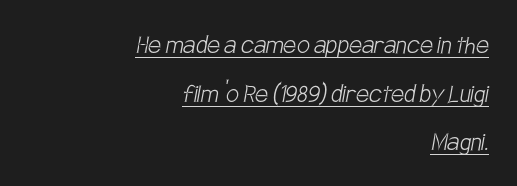
Q: Is the text bold? A: No.
Q: Is the typeface a serif or a sans-serif typeface? A: Sans-serif.
Q: Is the text underlined? A: Yes.
Q: How is the paragraph aligned? A: Right-aligned.
Q: Is the spacing between letters normal or unusually wide? A: Normal.
Q: Is the spacing between lines tight, normal or loose? A: Normal.
Q: Width (condensed, normal, or wide)? A: Condensed.
Q: Stroke contrast? A: Low.
Q: x-height? A: Large.
Q: Monospaced? A: No.
